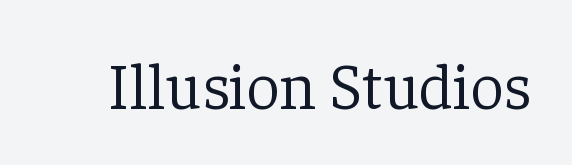
{"serif": "yes", "italic": "no", "bold": "no", "weight": "light", "width": "normal", "stroke_contrast": "low", "x_height": "medium", "monospaced": "no", "underline": "no", "letter_spacing": "normal", "letter_spacing_em": 0.0, "glyph_px": 65}
